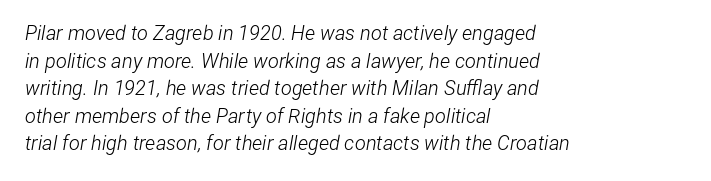
The image shows 20 px text type, italic (leaning right); set left-aligned, normal line spacing (1.38x), normal letter spacing, not underlined.
